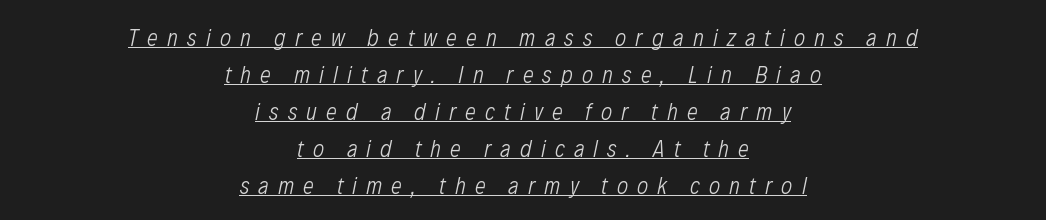
The image shows 24 px text type, italic (leaning right); set centered, normal line spacing (1.54x), unusually wide letter spacing (+0.38 em), underlined.
